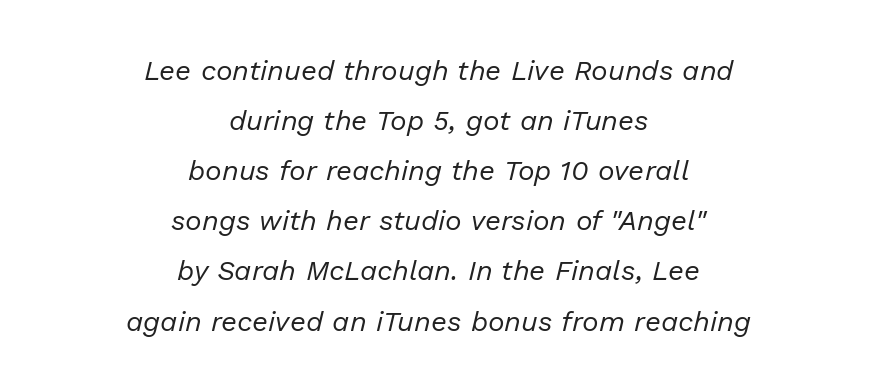
The image shows 28 px regular-weight type, italic (leaning right); set centered, line spacing 1.79x, normal letter spacing, not underlined; low stroke contrast and a medium x-height.
